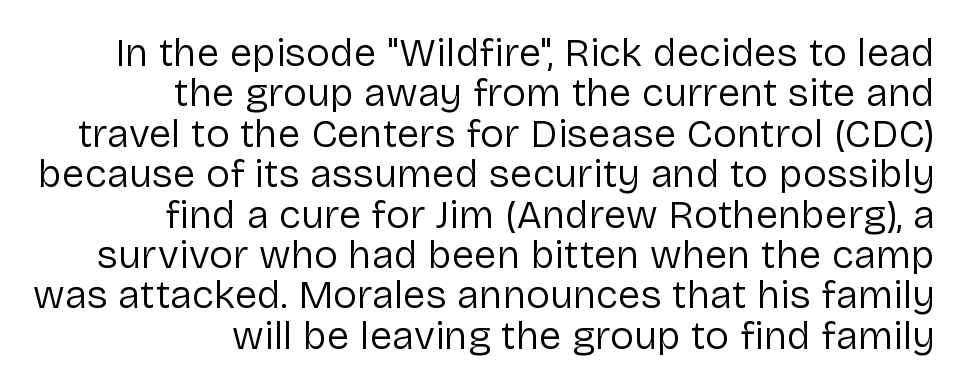
{"serif": "no", "italic": "no", "bold": "no", "weight": "regular", "width": "normal", "stroke_contrast": "low", "x_height": "medium", "monospaced": "no", "underline": "no", "align": "right", "line_spacing": "tight", "line_spacing_ratio": 1.01, "letter_spacing": "normal", "letter_spacing_em": 0.0, "glyph_px": 40}
